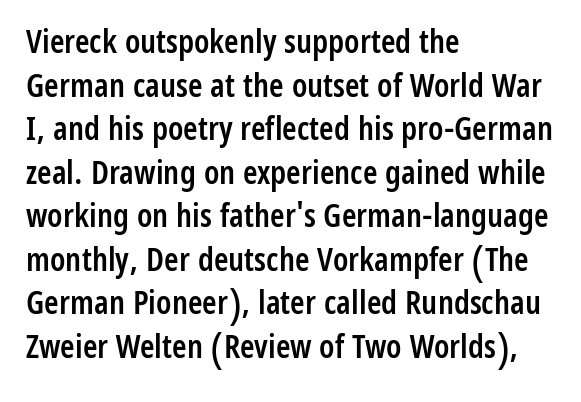
The image shows 33 px semibold, condensed sans-serif type, upright; set left-aligned, normal line spacing (1.32x), normal letter spacing, not underlined; low stroke contrast and a medium x-height.
